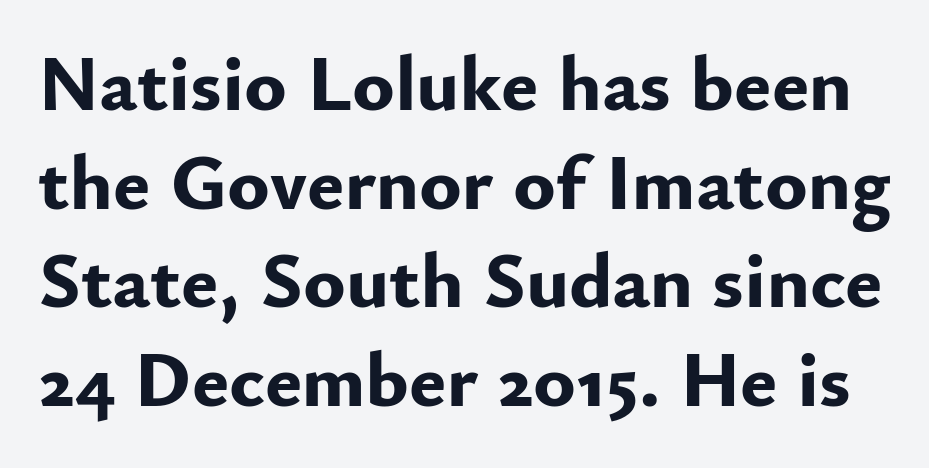
{"serif": "no", "italic": "no", "bold": "yes", "weight": "bold", "width": "normal", "stroke_contrast": "low", "x_height": "small", "monospaced": "no", "underline": "no", "line_spacing": "normal", "line_spacing_ratio": 1.25, "letter_spacing": "normal", "letter_spacing_em": 0.0, "glyph_px": 79}
